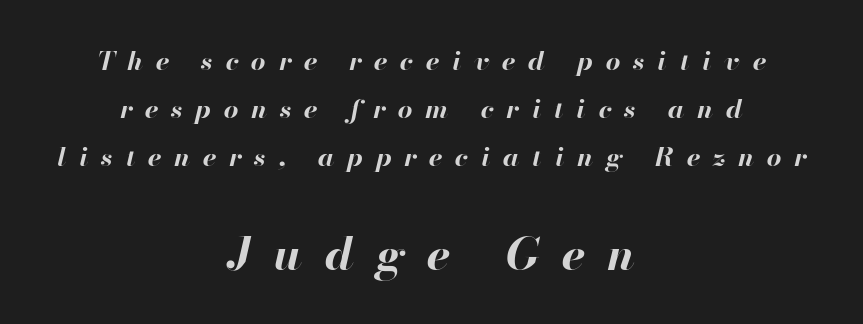
{"italic": "yes", "lean": "right", "slant_degrees": 13, "bold": "yes", "weight": "bold", "width": "normal", "stroke_contrast": "high", "x_height": "small", "monospaced": "no", "underline": "no", "align": "center", "line_spacing_ratio": 1.85, "letter_spacing": "wide", "letter_spacing_em": 0.49, "larger_block": "second", "size_ratio": 1.73, "glyph_px": 45}
